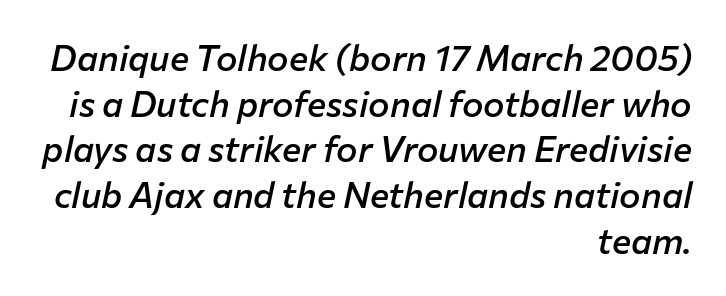
{"italic": "yes", "lean": "right", "slant_degrees": 12, "bold": "semi", "weight": "semibold", "width": "normal", "stroke_contrast": "low", "x_height": "medium", "monospaced": "no", "underline": "no", "align": "right", "line_spacing": "normal", "line_spacing_ratio": 1.27, "letter_spacing": "normal", "letter_spacing_em": 0.0, "glyph_px": 36}
